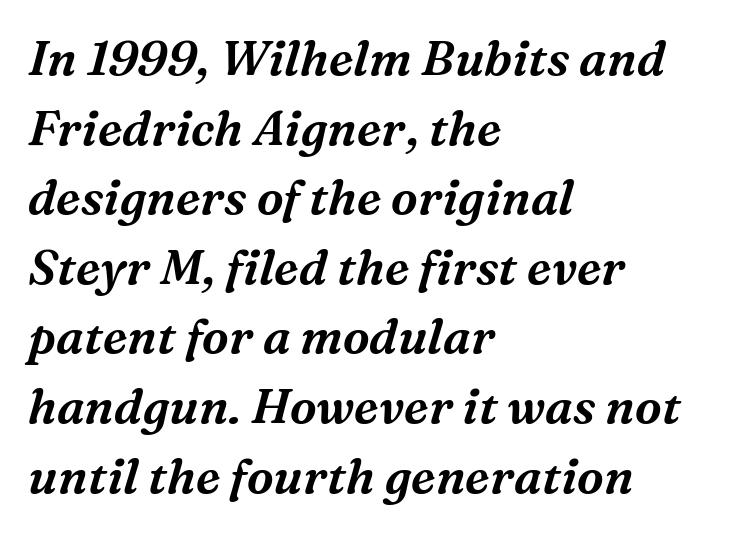
The image shows 48 px serif type, italic (leaning right); set left-aligned, normal line spacing (1.45x), normal letter spacing, not underlined; medium stroke contrast and a medium x-height.
